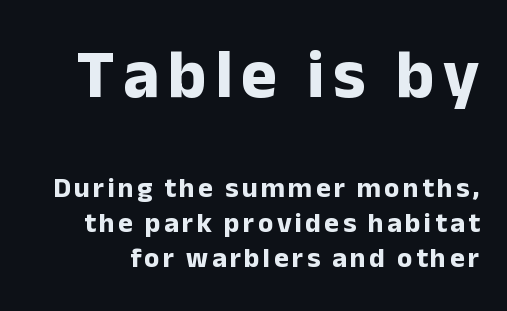
Q: Is the text bold? A: Yes.
Q: Is the text italic (slanted)? A: No, it is upright.
Q: Is the typeface a serif or a sans-serif typeface? A: Sans-serif.
Q: Is the text underlined? A: No.
Q: Is the spacing between lines tight, normal or loose? A: Normal.
Q: Which block of text is set in a larger size, the first (top) or the second (bottom)? A: The first (top) one.
Q: Width (condensed, normal, or wide)? A: Normal.
Q: Stroke contrast? A: Low.
Q: x-height? A: Medium.
Q: Monospaced? A: No.
